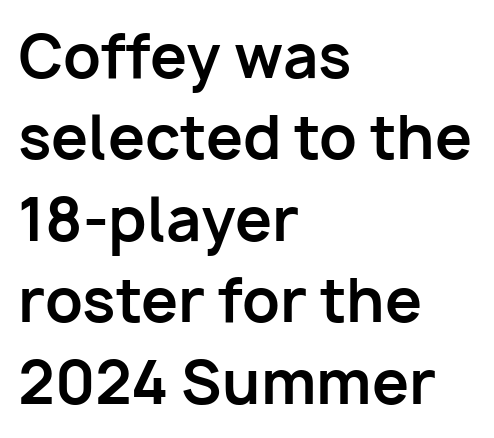
{"serif": "no", "italic": "no", "bold": "yes", "weight": "bold", "width": "normal", "stroke_contrast": "low", "x_height": "medium", "monospaced": "no", "underline": "no", "align": "left", "line_spacing": "normal", "line_spacing_ratio": 1.38, "letter_spacing": "normal", "letter_spacing_em": 0.0, "glyph_px": 59}
